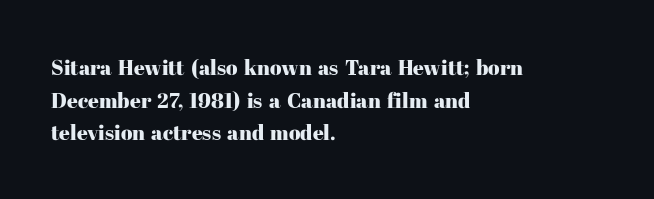
The line-height multiplier appears to be the usual default. Posture: straight, roman, zero tilt. This sample uses plain, unmodified letter spacing. No word sits above an underline.
